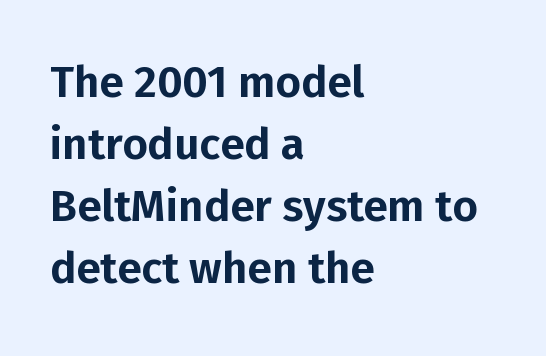
The image shows 44 px sans-serif type, upright; set left-aligned, normal line spacing (1.41x), normal letter spacing, not underlined; low stroke contrast and a medium x-height.
